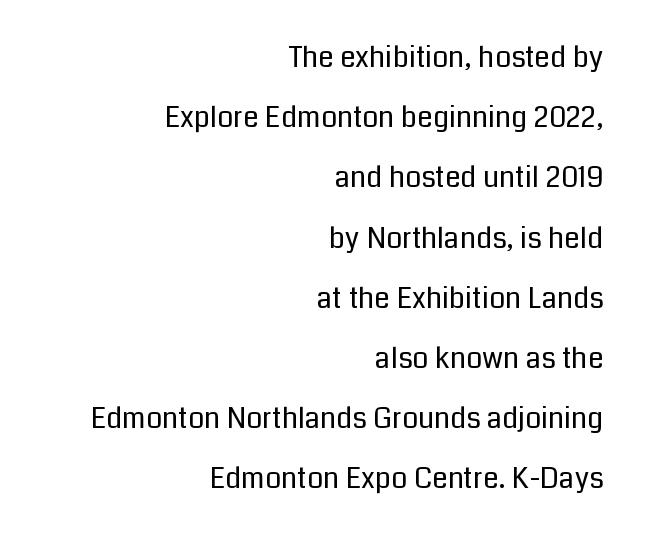
The image shows 28 px regular-weight sans-serif type, upright; set right-aligned, loose line spacing (2.15x), normal letter spacing, not underlined; low stroke contrast and a medium x-height.
